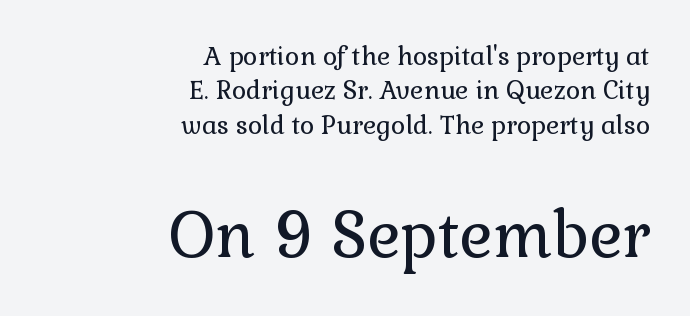
{"serif": "yes", "italic": "no", "bold": "no", "weight": "regular", "width": "normal", "stroke_contrast": "low", "x_height": "medium", "monospaced": "no", "underline": "no", "align": "right", "line_spacing": "normal", "line_spacing_ratio": 1.38, "letter_spacing": "normal", "letter_spacing_em": 0.0, "larger_block": "second", "size_ratio": 2.52, "glyph_px": 63}
